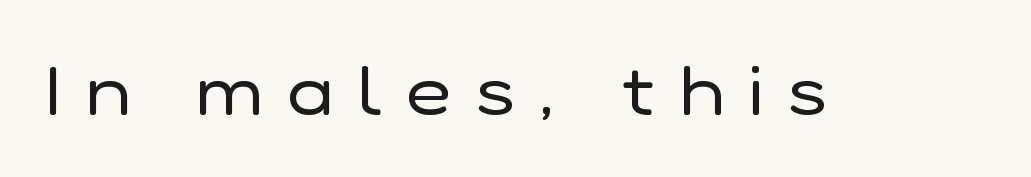
{"serif": "no", "italic": "no", "bold": "no", "weight": "regular", "width": "normal", "stroke_contrast": "low", "x_height": "medium", "monospaced": "no", "underline": "no", "letter_spacing": "wide", "letter_spacing_em": 0.36, "glyph_px": 69}
